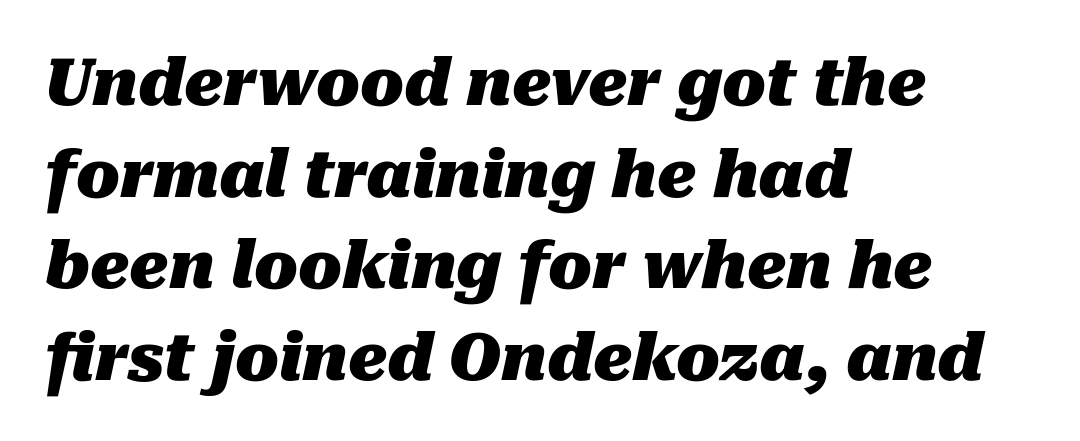
{"italic": "yes", "lean": "right", "slant_degrees": 10, "bold": "yes", "weight": "heavy", "width": "normal", "stroke_contrast": "medium", "x_height": "medium", "monospaced": "no", "underline": "no", "align": "left", "line_spacing": "normal", "line_spacing_ratio": 1.43, "letter_spacing": "normal", "letter_spacing_em": 0.0, "glyph_px": 64}
